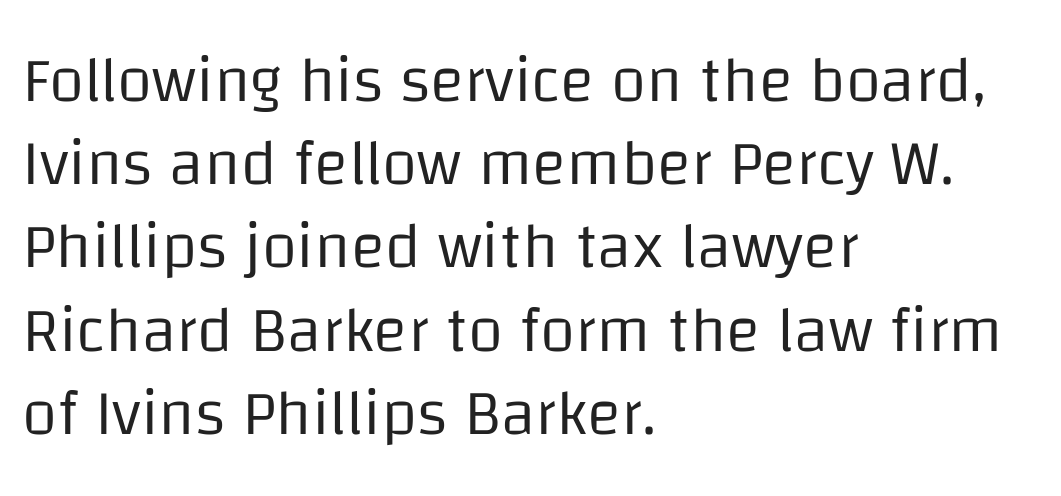
{"serif": "no", "italic": "no", "bold": "no", "weight": "regular", "width": "normal", "stroke_contrast": "low", "x_height": "large", "monospaced": "no", "underline": "no", "align": "left", "line_spacing": "normal", "line_spacing_ratio": 1.3, "letter_spacing": "normal", "letter_spacing_em": 0.0, "glyph_px": 64}
